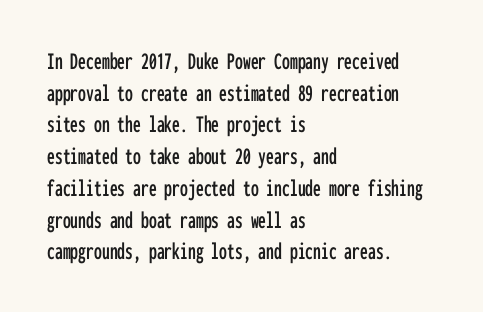
The rows are spaced the way most documents space them. No extra tracking has been applied to these lines. Which margin do the lines hug? The left one — the right edge is uneven. The gap between lines stays unmarked. If you drew a line through each stem, it would be perfectly vertical.
